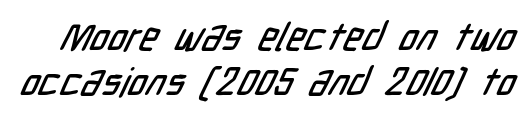
{"serif": "no", "width": "condensed", "stroke_contrast": "low", "x_height": "medium", "monospaced": "no", "underline": "no", "line_spacing": "tight", "line_spacing_ratio": 1.15, "letter_spacing": "normal", "letter_spacing_em": 0.0, "glyph_px": 39}
